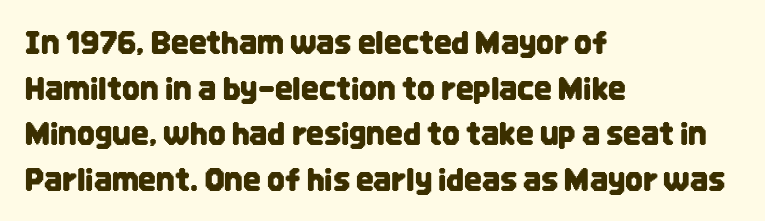
The image shows 31 px condensed sans-serif type, upright; set left-aligned, normal line spacing (1.47x), normal letter spacing, not underlined; low stroke contrast and a large x-height.
